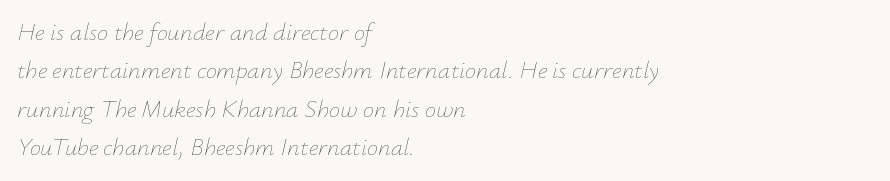
Characters follow at the spacing the type designer built in. The ragged edge is on the right, which tells us the setting is flush left. Beneath every word, the page is bare. Leading matches the norm, producing a regular column. Is the type slanted? Yes — the strokes lean at a clear angle. Weight class: somewhere from thin through regular.
